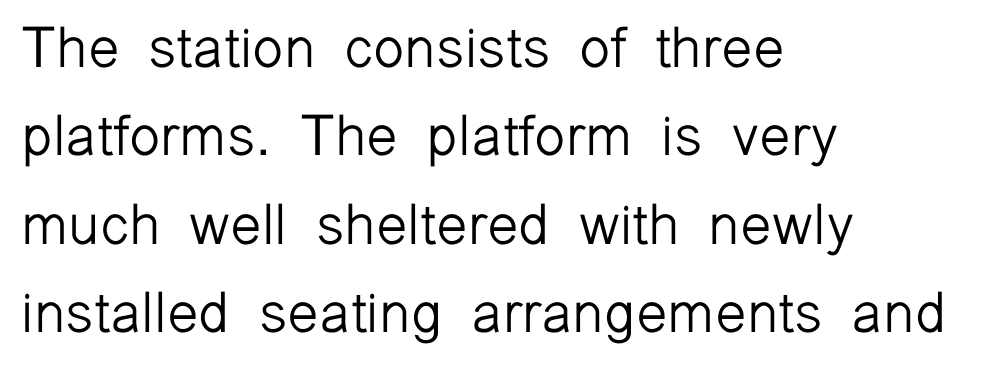
{"serif": "no", "italic": "no", "bold": "no", "weight": "light", "width": "normal", "stroke_contrast": "low", "x_height": "medium", "monospaced": "no", "underline": "no", "align": "left", "line_spacing": "normal", "line_spacing_ratio": 1.55, "letter_spacing": "normal", "letter_spacing_em": 0.0, "glyph_px": 57}
